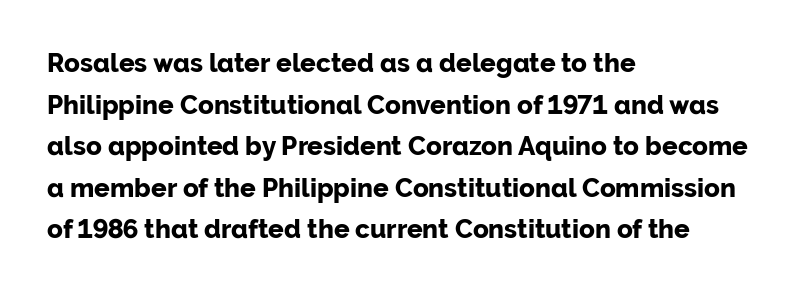
When letters stand straight like this, we call the style roman or upright. Successive baselines arrive at the customary interval. This rendering uses left alignment, leaving the right contour irregular. Notice how thick the strokes are: this is what a full bold looks like.
